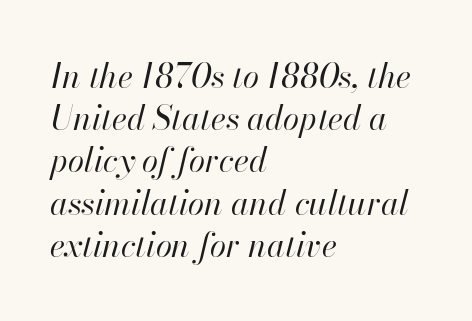
{"italic": "yes", "lean": "right", "slant_degrees": 13, "bold": "no", "weight": "regular", "width": "normal", "stroke_contrast": "high", "x_height": "small", "monospaced": "no", "underline": "no", "align": "left", "line_spacing": "normal", "line_spacing_ratio": 1.28, "letter_spacing": "normal", "letter_spacing_em": 0.0, "glyph_px": 33}
